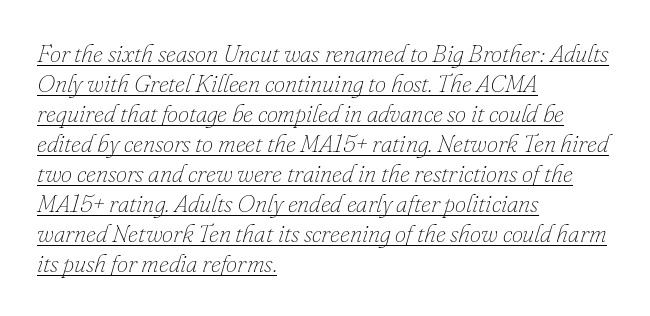
Q: Is the text bold? A: No.
Q: Is the text italic (slanted)? A: Yes, it leans right by about 16 degrees.
Q: Is the text underlined? A: Yes.
Q: How is the paragraph aligned? A: Left-aligned.
Q: Is the spacing between letters normal or unusually wide? A: Normal.
